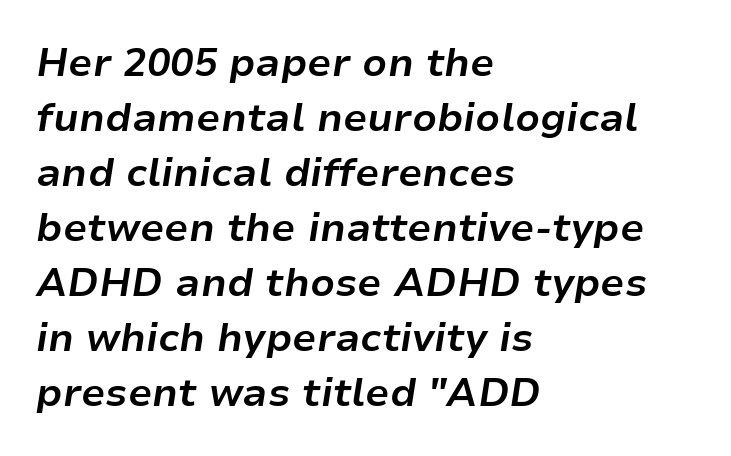
{"italic": "yes", "lean": "right", "slant_degrees": 9, "bold": "yes", "weight": "bold", "width": "normal", "stroke_contrast": "low", "x_height": "medium", "monospaced": "no", "underline": "no", "align": "left", "line_spacing": "normal", "line_spacing_ratio": 1.41, "letter_spacing": "normal", "letter_spacing_em": 0.0, "glyph_px": 39}
